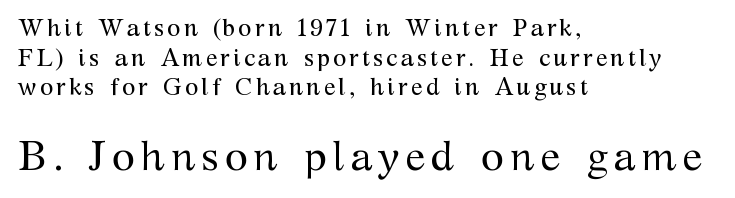
The image shows 42 px regular-weight serif type, upright; set left-aligned, line spacing 1.23x, not underlined; the second (bottom) block is 1.75x larger; medium stroke contrast and a medium x-height.
